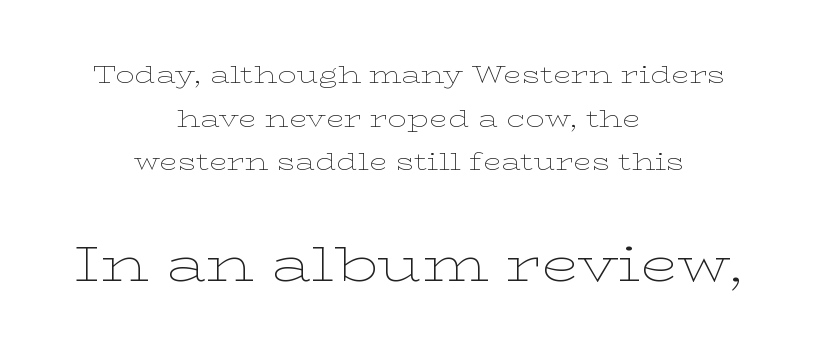
Q: Is the text bold? A: No.
Q: Is the text italic (slanted)? A: No, it is upright.
Q: Is the typeface a serif or a sans-serif typeface? A: Serif.
Q: Is the text underlined? A: No.
Q: How is the paragraph aligned? A: Centered.
Q: Is the spacing between letters normal or unusually wide? A: Normal.
Q: Which block of text is set in a larger size, the first (top) or the second (bottom)? A: The second (bottom) one.
Q: Width (condensed, normal, or wide)? A: Wide.
Q: Stroke contrast? A: Low.
Q: x-height? A: Medium.
Q: Monospaced? A: No.
